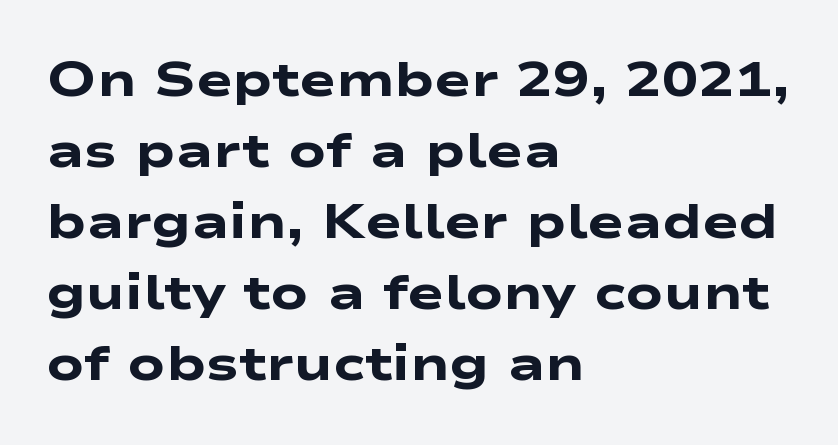
Q: Is the text bold? A: Yes.
Q: Is the typeface a serif or a sans-serif typeface? A: Sans-serif.
Q: Is the text underlined? A: No.
Q: How is the paragraph aligned? A: Left-aligned.
Q: Is the spacing between letters normal or unusually wide? A: Normal.
Q: Is the spacing between lines tight, normal or loose? A: Normal.
Q: Width (condensed, normal, or wide)? A: Wide.
Q: Stroke contrast? A: Low.
Q: x-height? A: Medium.
Q: Monospaced? A: No.
